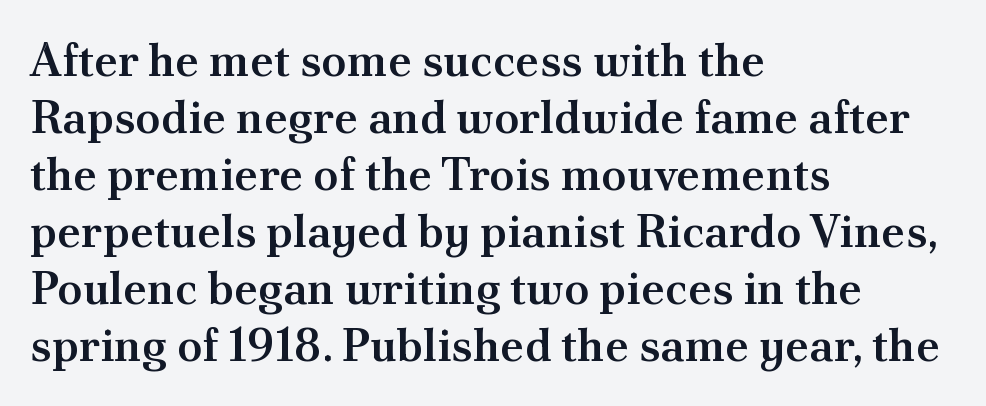
The image shows 46 px semibold serif type, upright; set left-aligned, line spacing 1.24x, normal letter spacing, not underlined; medium stroke contrast and a small x-height.
